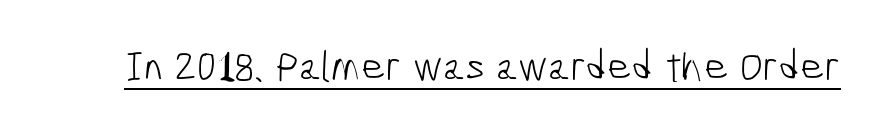
{"serif": "no", "bold": "no", "weight": "light", "width": "condensed", "stroke_contrast": "low", "x_height": "medium", "monospaced": "no", "underline": "yes", "letter_spacing": "normal", "letter_spacing_em": 0.0, "glyph_px": 42}
